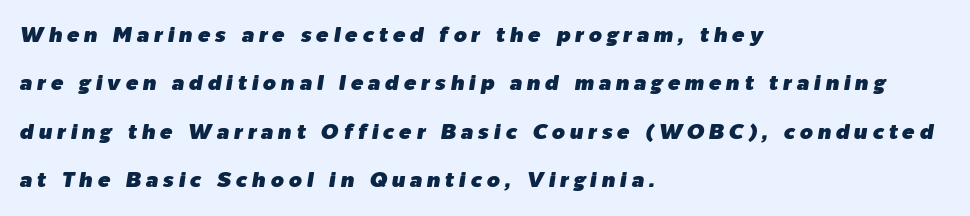
Is the letter spacing exaggerated? Yes — the characters are pushed far apart. Notice how the passage keeps a crisp vertical edge on the left only. Vertical spacing — loose. No word sits above an underline.
